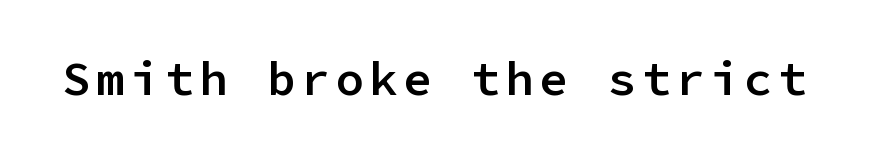
The image shows 48 px semibold sans-serif type, upright, monospaced; set not underlined; low stroke contrast and a medium x-height.
